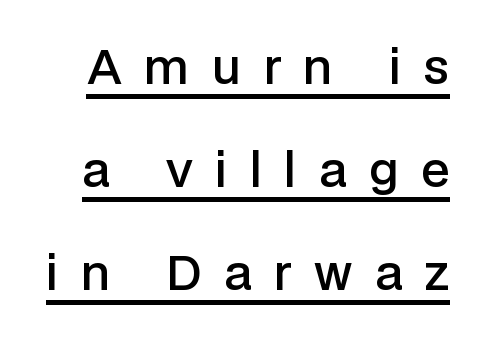
Q: Is the text bold? A: Semi-bold.
Q: Is the text italic (slanted)? A: No, it is upright.
Q: Is the typeface a serif or a sans-serif typeface? A: Sans-serif.
Q: Is the text underlined? A: Yes.
Q: Is the spacing between letters normal or unusually wide? A: Unusually wide.
Q: Is the spacing between lines tight, normal or loose? A: Loose.
Q: Width (condensed, normal, or wide)? A: Normal.
Q: Stroke contrast? A: Low.
Q: x-height? A: Medium.
Q: Monospaced? A: No.
